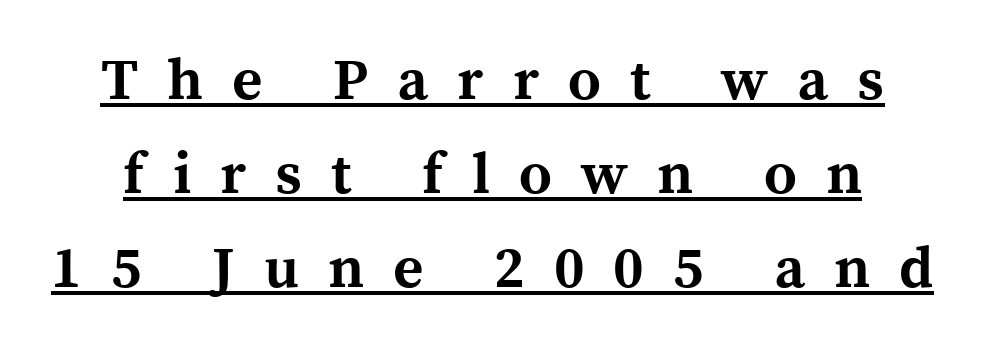
What kind of face is this? One with serifs. Style check: upright. The typesetter has applied underlining to the passage shown. Here the designer chose a conventional face with non-uniform glyph widths.
